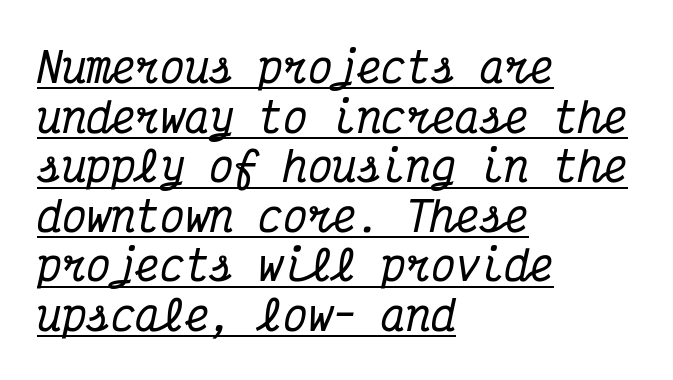
Q: Is the text italic (slanted)? A: Yes, it leans right by about 12 degrees.
Q: Is the typeface a serif or a sans-serif typeface? A: Serif.
Q: Is the text underlined? A: Yes.
Q: How is the paragraph aligned? A: Left-aligned.
Q: Is the spacing between letters normal or unusually wide? A: Normal.
Q: Width (condensed, normal, or wide)? A: Condensed.
Q: Stroke contrast? A: Medium.
Q: x-height? A: Medium.
Q: Monospaced? A: Yes.
